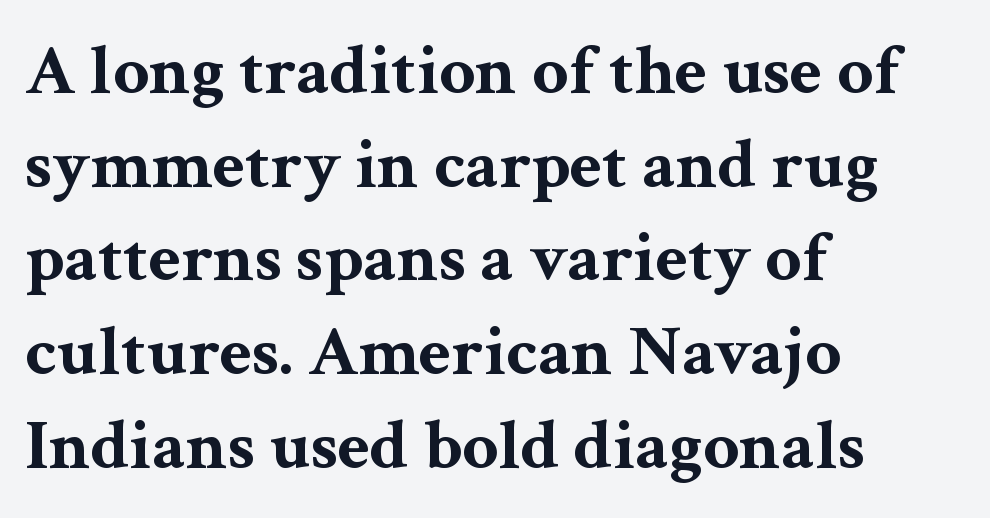
The area under the type is left untouched. These lines keep a tight, regular rhythm from letter to letter. The vertical gap from one line to the next is medium. The axis of the letterforms is exactly vertical. The font is running at its bold setting.
